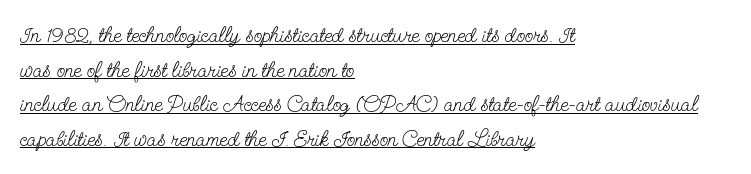
{"bold": "no", "underline": "yes", "align": "left", "line_spacing": "normal", "line_spacing_ratio": 1.57, "letter_spacing": "normal", "letter_spacing_em": 0.0, "glyph_px": 22}
